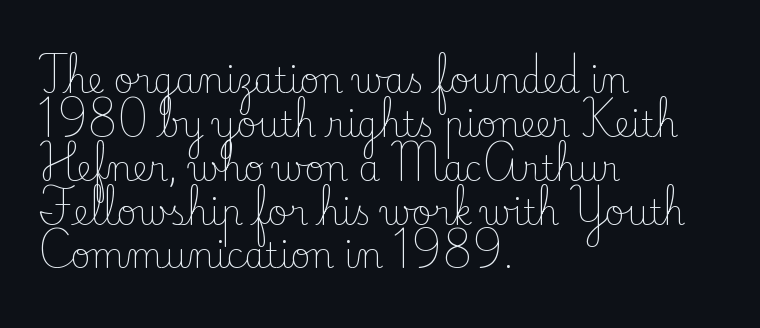
Does the copy run flush right? No — it runs flush left. The foot of each line stays bare and open. The gaps between neighbouring characters are ordinary and unremarkable. The font family rendered here belongs to the serif group. Every stem runs plumb, perpendicular to the baseline.
